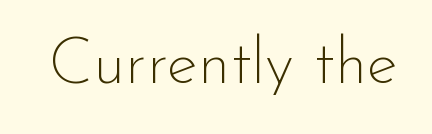
The image shows 65 px thin sans-serif type, upright; set normal letter spacing, not underlined; low stroke contrast and a small x-height.
